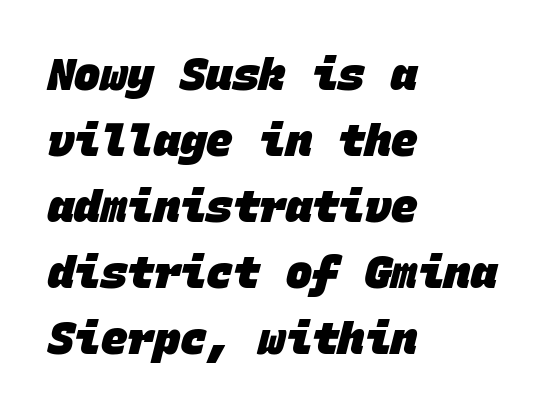
Q: Is the text bold? A: Yes.
Q: Is the typeface a serif or a sans-serif typeface? A: Sans-serif.
Q: Is the text underlined? A: No.
Q: How is the paragraph aligned? A: Left-aligned.
Q: Is the spacing between letters normal or unusually wide? A: Normal.
Q: Is the spacing between lines tight, normal or loose? A: Normal.
Q: Width (condensed, normal, or wide)? A: Normal.
Q: Stroke contrast? A: Low.
Q: x-height? A: Large.
Q: Monospaced? A: Yes.
